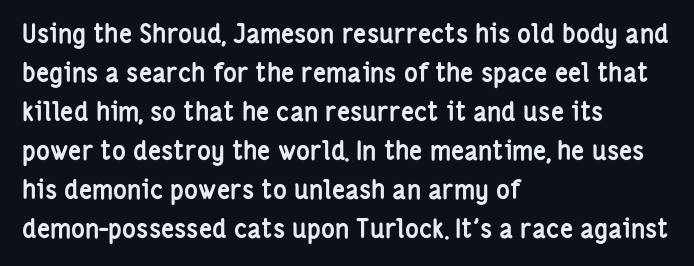
The image shows 26 px bold type, upright; set left-aligned, normal line spacing (1.5x), normal letter spacing, not underlined.
